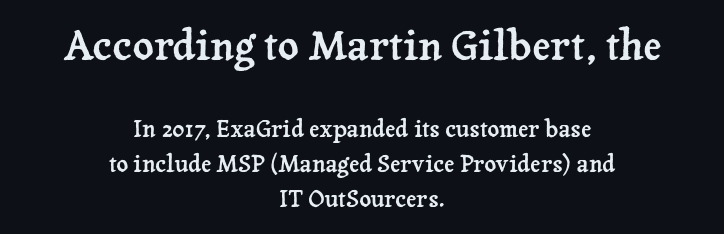
Q: Is the text italic (slanted)? A: No, it is upright.
Q: Is the typeface a serif or a sans-serif typeface? A: Serif.
Q: Is the text underlined? A: No.
Q: How is the paragraph aligned? A: Centered.
Q: Is the spacing between letters normal or unusually wide? A: Normal.
Q: Is the spacing between lines tight, normal or loose? A: Normal.
Q: Which block of text is set in a larger size, the first (top) or the second (bottom)? A: The first (top) one.
Q: Width (condensed, normal, or wide)? A: Normal.
Q: Stroke contrast? A: Low.
Q: x-height? A: Medium.
Q: Monospaced? A: No.
